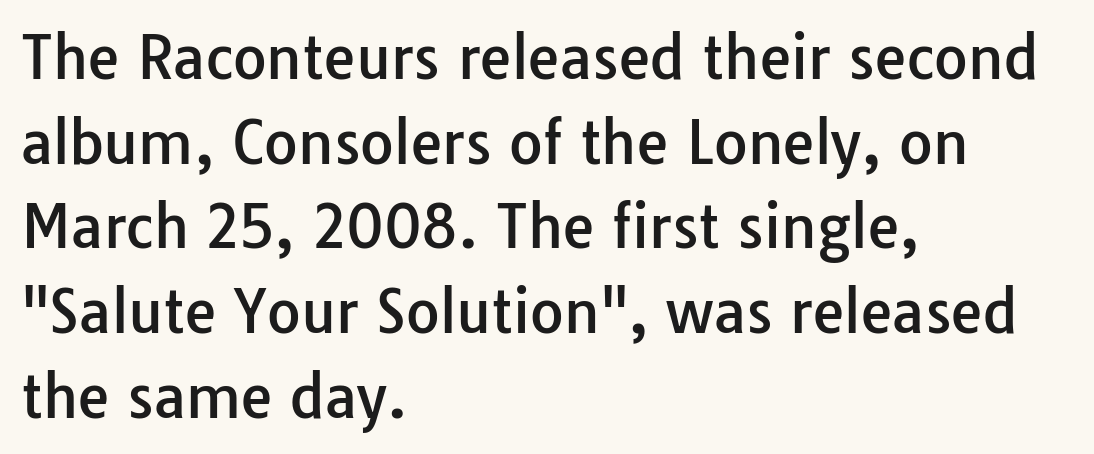
Q: Is the text italic (slanted)? A: No, it is upright.
Q: Is the typeface a serif or a sans-serif typeface? A: Sans-serif.
Q: Is the text underlined? A: No.
Q: How is the paragraph aligned? A: Left-aligned.
Q: Is the spacing between letters normal or unusually wide? A: Normal.
Q: Is the spacing between lines tight, normal or loose? A: Normal.
Q: Width (condensed, normal, or wide)? A: Normal.
Q: Stroke contrast? A: Low.
Q: x-height? A: Medium.
Q: Monospaced? A: No.
